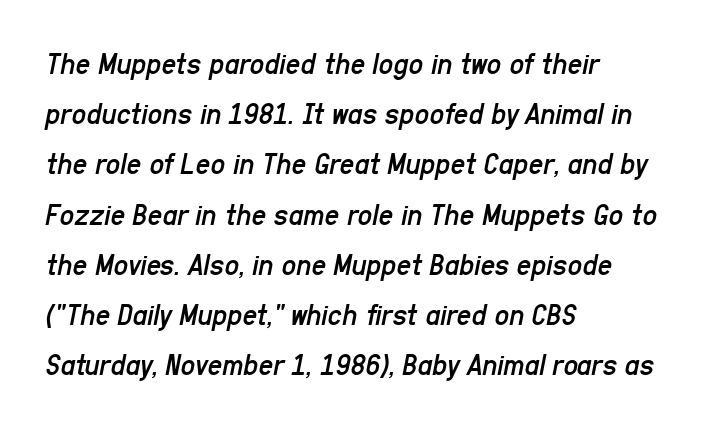
The image shows 32 px regular-weight, condensed type, italic (leaning right); set left-aligned, normal line spacing (1.57x), normal letter spacing, not underlined; low stroke contrast and a medium x-height.
